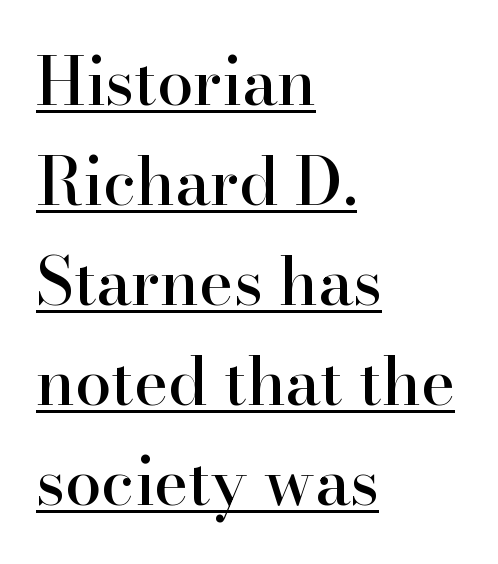
The image shows 65 px serif type, upright; set left-aligned, normal line spacing (1.54x), normal letter spacing, underlined; high stroke contrast and a small x-height.
